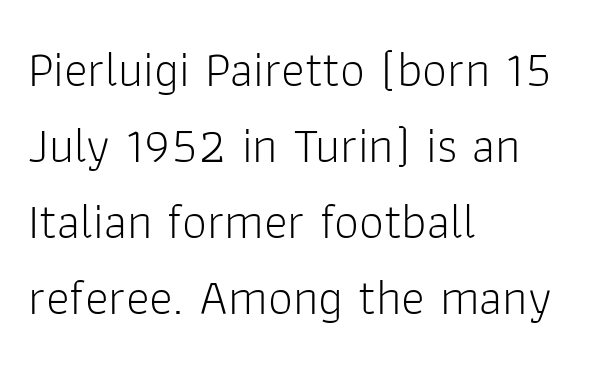
Q: Is the text bold? A: No.
Q: Is the text italic (slanted)? A: No, it is upright.
Q: Is the typeface a serif or a sans-serif typeface? A: Sans-serif.
Q: Is the text underlined? A: No.
Q: How is the paragraph aligned? A: Left-aligned.
Q: Is the spacing between letters normal or unusually wide? A: Normal.
Q: Is the spacing between lines tight, normal or loose? A: Normal.
Q: Width (condensed, normal, or wide)? A: Normal.
Q: Stroke contrast? A: Low.
Q: x-height? A: Medium.
Q: Monospaced? A: No.
